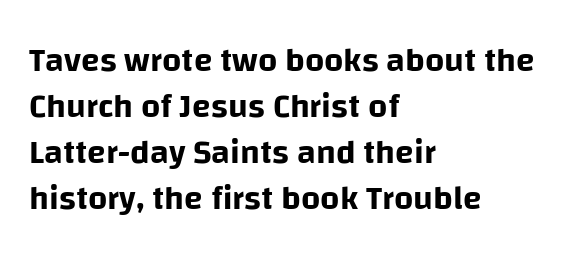
The image shows 34 px sans-serif type, upright; set left-aligned, normal line spacing (1.35x), normal letter spacing, not underlined; low stroke contrast and a large x-height.
